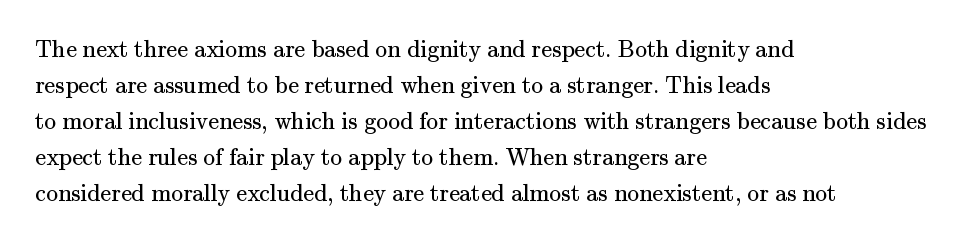
The image shows 24 px text type, upright; set left-aligned, normal line spacing (1.5x), normal letter spacing, not underlined.
